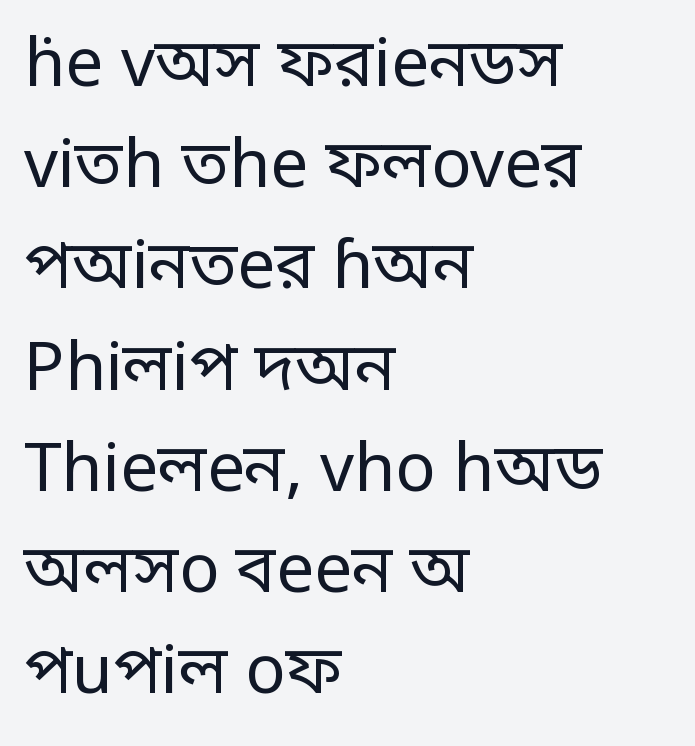
Q: Is the text bold? A: No.
Q: Is the text italic (slanted)? A: No, it is upright.
Q: Is the typeface a serif or a sans-serif typeface? A: Sans-serif.
Q: Is the text underlined? A: No.
Q: How is the paragraph aligned? A: Left-aligned.
Q: Is the spacing between letters normal or unusually wide? A: Normal.
Q: Is the spacing between lines tight, normal or loose? A: Normal.
Q: Width (condensed, normal, or wide)? A: Condensed.
Q: Stroke contrast? A: Low.
Q: Monospaced? A: No.
